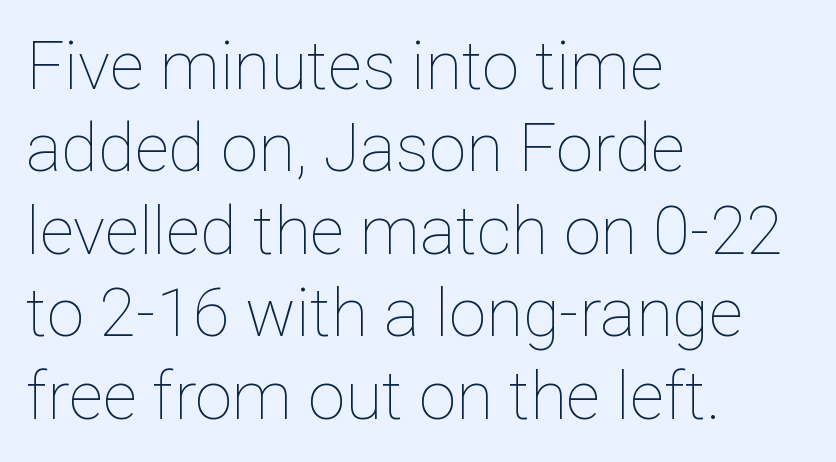
Q: Is the text bold? A: No.
Q: Is the text italic (slanted)? A: No, it is upright.
Q: Is the text underlined? A: No.
Q: How is the paragraph aligned? A: Left-aligned.
Q: Is the spacing between letters normal or unusually wide? A: Normal.
Q: Width (condensed, normal, or wide)? A: Normal.
Q: Stroke contrast? A: Low.
Q: x-height? A: Medium.
Q: Monospaced? A: No.
